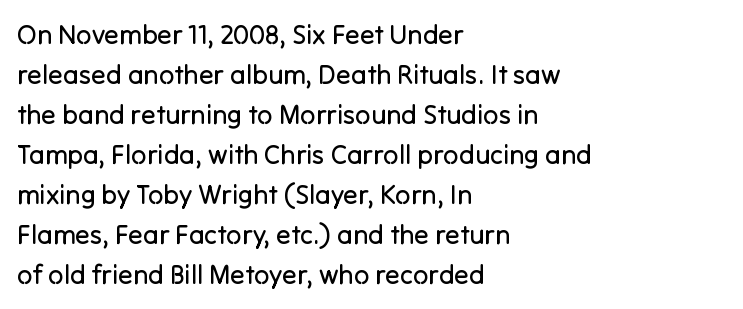
The image shows 27 px text type, upright; set left-aligned, normal line spacing (1.48x), normal letter spacing, not underlined.
